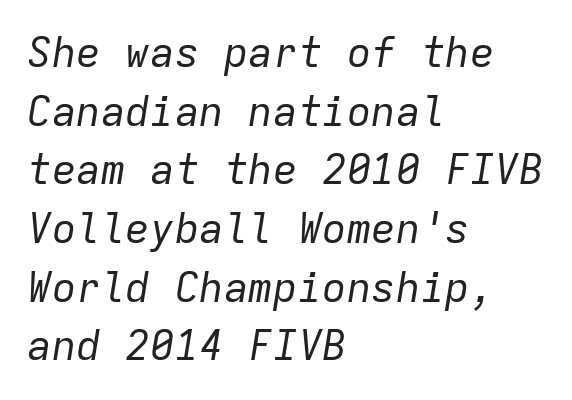
Q: Is the text bold? A: No.
Q: Is the text italic (slanted)? A: Yes, it leans right by about 9 degrees.
Q: Is the text underlined? A: No.
Q: How is the paragraph aligned? A: Left-aligned.
Q: Is the spacing between letters normal or unusually wide? A: Normal.
Q: Is the spacing between lines tight, normal or loose? A: Normal.
Q: Width (condensed, normal, or wide)? A: Normal.
Q: Stroke contrast? A: Low.
Q: x-height? A: Medium.
Q: Monospaced? A: Yes.
